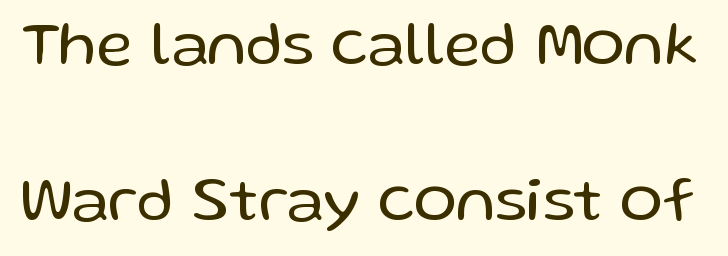
The image shows 64 px regular-weight sans-serif type, upright; set loose line spacing (2.43x), normal letter spacing, not underlined; low stroke contrast and a medium x-height.
